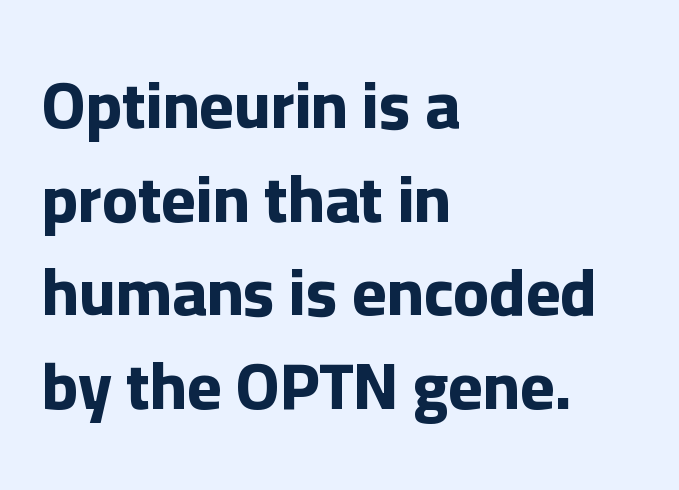
{"serif": "no", "italic": "no", "bold": "yes", "weight": "bold", "width": "normal", "stroke_contrast": "low", "x_height": "medium", "monospaced": "no", "underline": "no", "align": "left", "line_spacing": "normal", "line_spacing_ratio": 1.42, "letter_spacing": "normal", "letter_spacing_em": 0.0, "glyph_px": 66}
